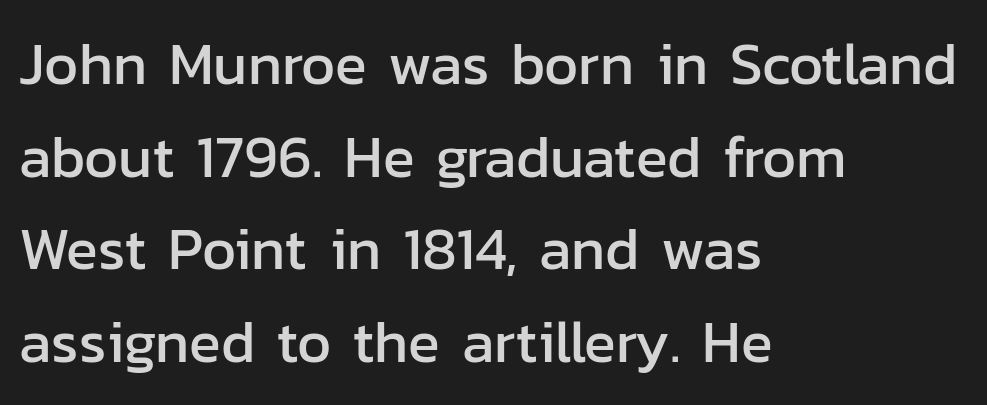
Successive baselines arrive at the customary interval. There is no visible air inserted between adjacent glyphs. The paragraph has a hard left edge and a soft right edge. The typography opts for an upright posture over an oblique one. Think of a printed novel: that variable character pitch is what you see here.
